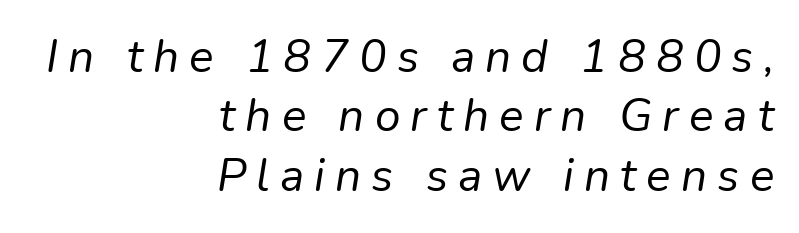
Q: Is the text bold? A: No.
Q: Is the text italic (slanted)? A: Yes, it leans right by about 9 degrees.
Q: Is the text underlined? A: No.
Q: How is the paragraph aligned? A: Right-aligned.
Q: Is the spacing between letters normal or unusually wide? A: Unusually wide.
Q: Is the spacing between lines tight, normal or loose? A: Normal.
Q: Width (condensed, normal, or wide)? A: Normal.
Q: Stroke contrast? A: Low.
Q: x-height? A: Medium.
Q: Monospaced? A: No.
